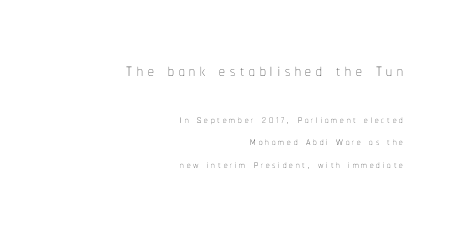
The image shows 23 px text type, upright; set right-aligned, normal line spacing (1.62x), unusually wide letter spacing (+0.21 em), not underlined; the first (top) block is 1.64x larger.
